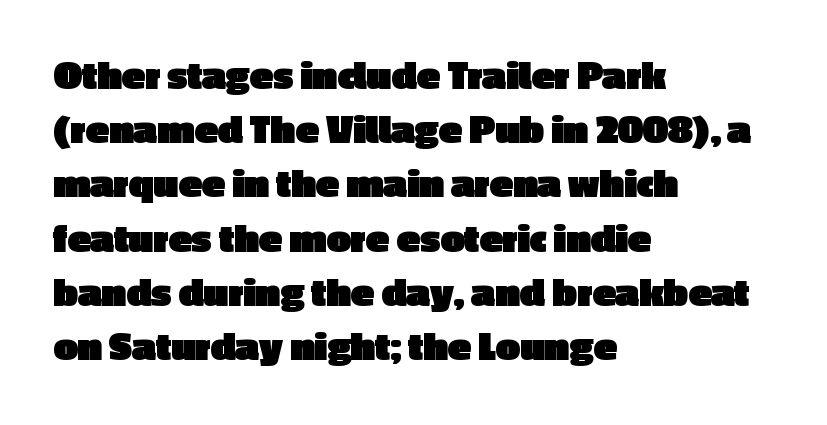
{"serif": "no", "italic": "no", "bold": "yes", "weight": "heavy", "width": "normal", "x_height": "medium", "monospaced": "no", "underline": "no", "align": "left", "line_spacing": "normal", "line_spacing_ratio": 1.26, "letter_spacing": "normal", "letter_spacing_em": 0.0, "glyph_px": 43}
